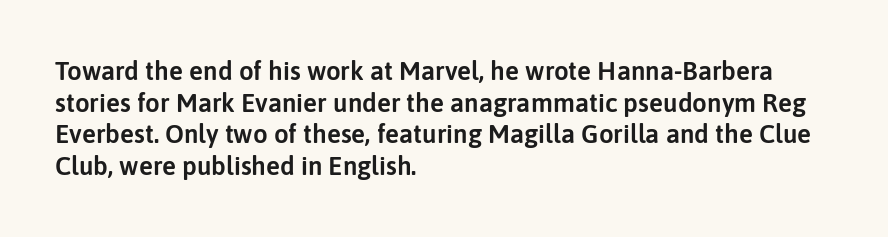
Q: Is the text italic (slanted)? A: No, it is upright.
Q: Is the text underlined? A: No.
Q: How is the paragraph aligned? A: Left-aligned.
Q: Is the spacing between letters normal or unusually wide? A: Normal.
